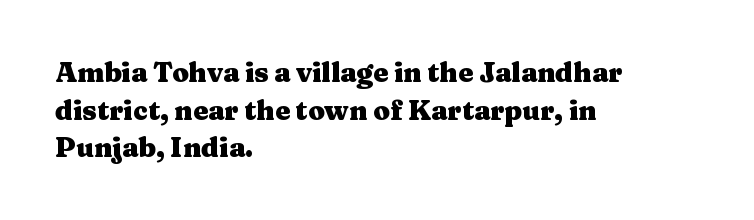
Its strokes are broad and dark, the hallmark of bold type. The letterforms sit shoulder to shoulder at normal distance. Horizontal alignment here is leftward, the default for most running prose. Each new line begins a customary step beneath the previous one. Has an underline been added? It has not. Characters remain perfectly vertical along every line.
